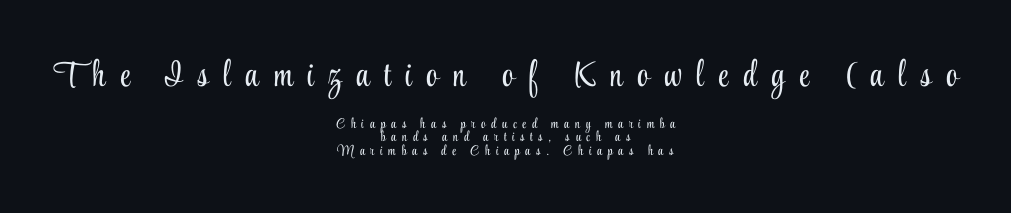
The image shows 36 px light, condensed serif type; set centered, tight line spacing (0.97x), unusually wide letter spacing (+0.41 em), not underlined; the first (top) block is 2.57x larger; low stroke contrast and a small x-height.
